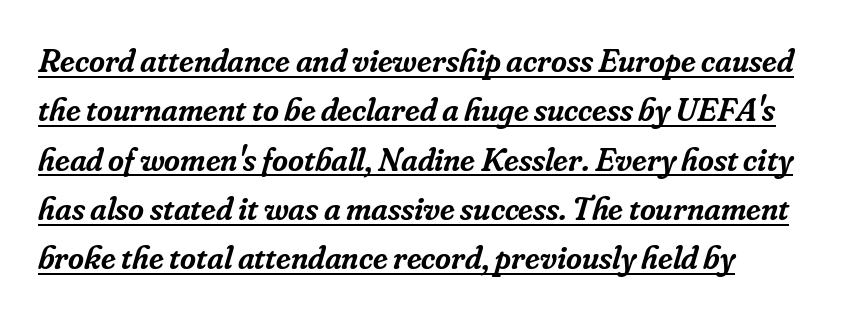
Q: Is the text bold? A: Semi-bold.
Q: Is the text italic (slanted)? A: Yes, it leans right by about 16 degrees.
Q: Is the typeface a serif or a sans-serif typeface? A: Serif.
Q: Is the text underlined? A: Yes.
Q: Is the spacing between letters normal or unusually wide? A: Normal.
Q: Is the spacing between lines tight, normal or loose? A: Normal.
Q: Width (condensed, normal, or wide)? A: Normal.
Q: Stroke contrast? A: Low.
Q: x-height? A: Small.
Q: Monospaced? A: No.
